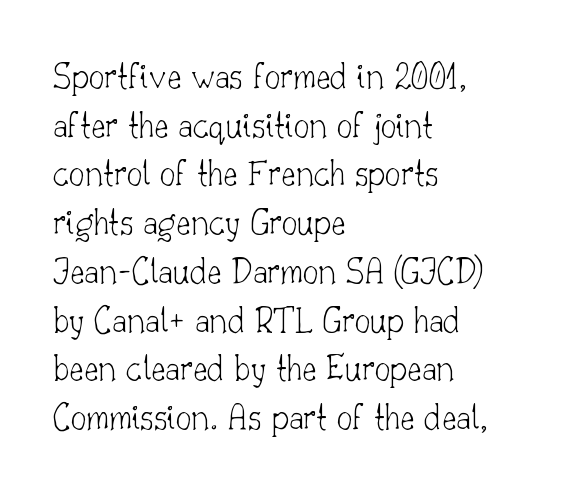
{"serif": "yes", "italic": "no", "bold": "no", "weight": "thin", "width": "normal", "stroke_contrast": "low", "x_height": "small", "monospaced": "no", "underline": "no", "align": "left", "line_spacing": "normal", "line_spacing_ratio": 1.25, "letter_spacing": "normal", "letter_spacing_em": 0.0, "glyph_px": 39}
